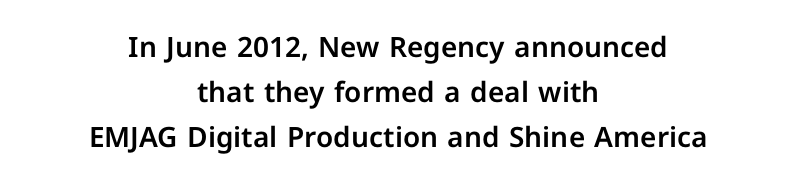
{"serif": "no", "italic": "no", "width": "normal", "stroke_contrast": "low", "x_height": "medium", "monospaced": "no", "underline": "no", "align": "center", "line_spacing": "normal", "line_spacing_ratio": 1.6, "letter_spacing": "normal", "letter_spacing_em": 0.0, "glyph_px": 28}
